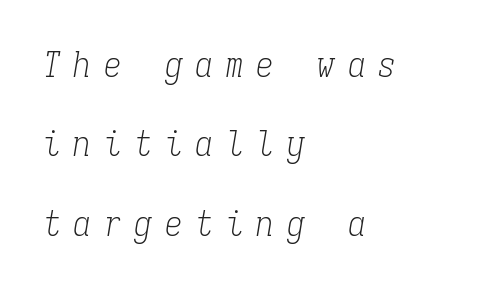
Looking at the ascenders, they clearly lean. Check the space under the baseline: it is left empty. Every character here occupies the same horizontal width, giving the sample a typewriter-like rhythm. Each stroke keeps to a modest, everyday thickness or less.
